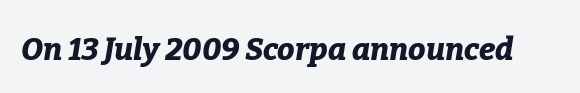
Q: Is the text bold? A: Yes.
Q: Is the text italic (slanted)? A: Yes, it leans right by about 9 degrees.
Q: Is the text underlined? A: No.
Q: Is the spacing between letters normal or unusually wide? A: Normal.
Q: Width (condensed, normal, or wide)? A: Normal.
Q: Stroke contrast? A: Low.
Q: x-height? A: Medium.
Q: Monospaced? A: No.
